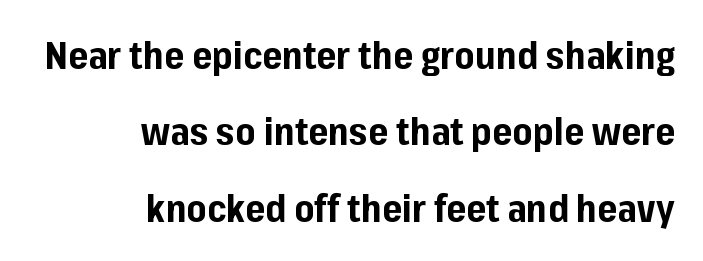
The image shows 38 px bold sans-serif type, upright; set right-aligned, loose line spacing (2.01x), normal letter spacing, not underlined; low stroke contrast and a medium x-height.
